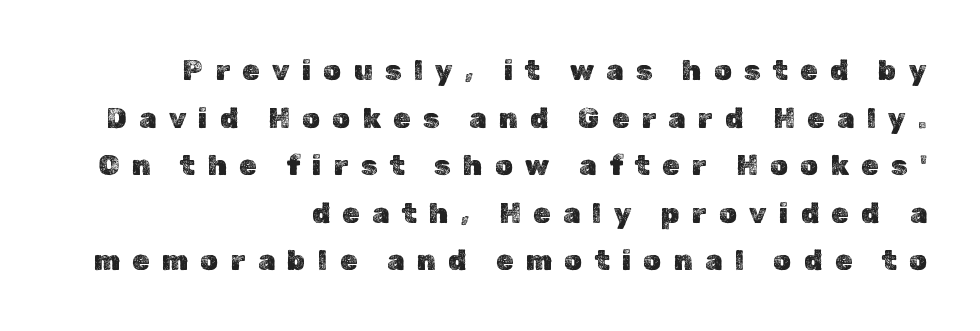
The image shows 28 px text type, upright; set right-aligned, normal line spacing (1.7x), unusually wide letter spacing (+0.44 em), not underlined; a medium x-height.
